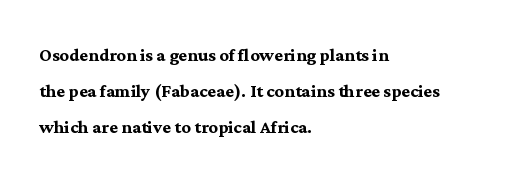
{"italic": "no", "bold": "yes", "underline": "no", "align": "left", "line_spacing": "normal", "line_spacing_ratio": 1.56, "letter_spacing": "normal", "letter_spacing_em": 0.0, "glyph_px": 23}
